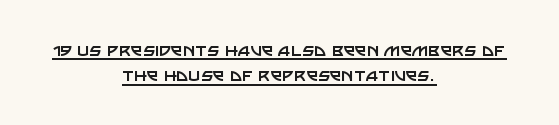
The image shows 21 px text type, upright; set centered, line spacing 1.21x, normal letter spacing, underlined.
